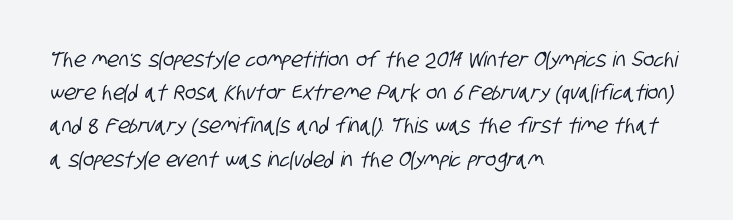
{"underline": "no", "align": "left", "line_spacing": "normal", "line_spacing_ratio": 1.58, "letter_spacing": "normal", "letter_spacing_em": 0.0, "glyph_px": 21}
